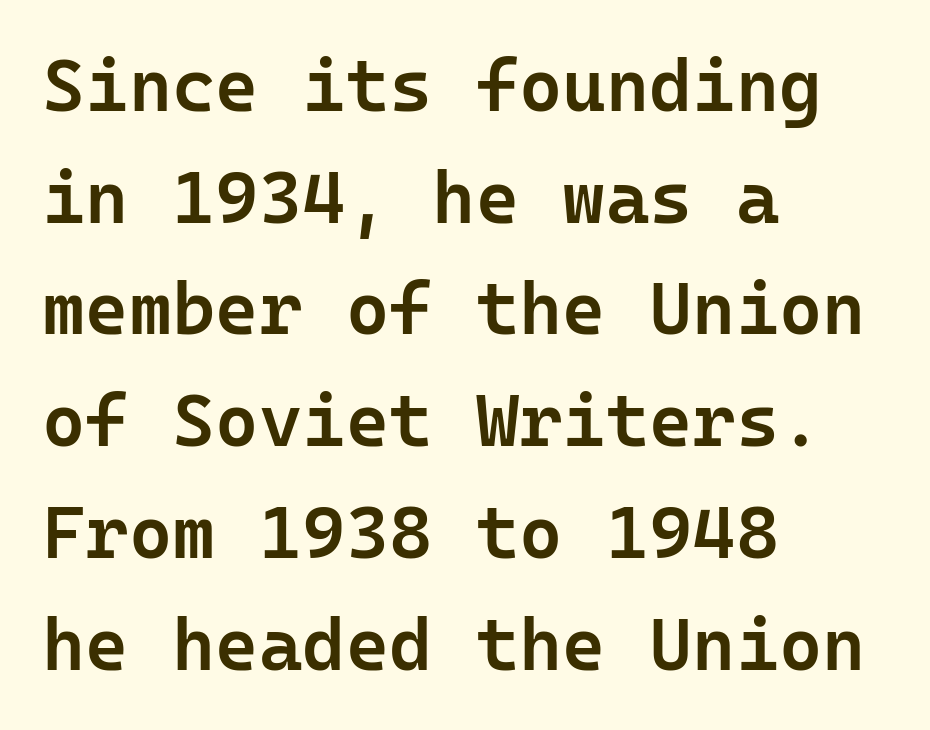
The image shows 74 px semibold sans-serif type, upright, monospaced; set left-aligned, normal line spacing (1.51x), normal letter spacing, not underlined; low stroke contrast and a medium x-height.
